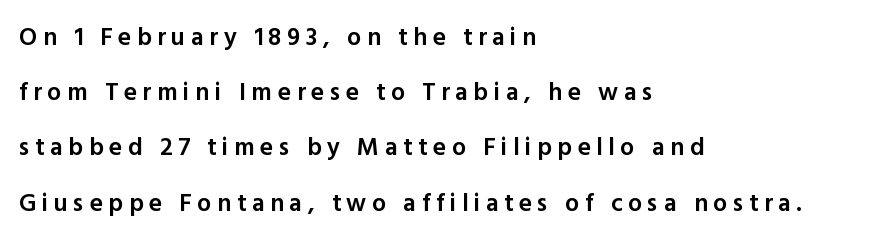
The text block is weighted toward the left margin, trailing off unevenly rightward. Each glyph is drawn with semibold strokes, heavier than normal yet not fully bold. The space between consecutive lines is lavish. Bare-footed words on every line. Ordinary non-slanted type is in use. Inter-character spacing is expanded well beyond the font's built-in metrics.
